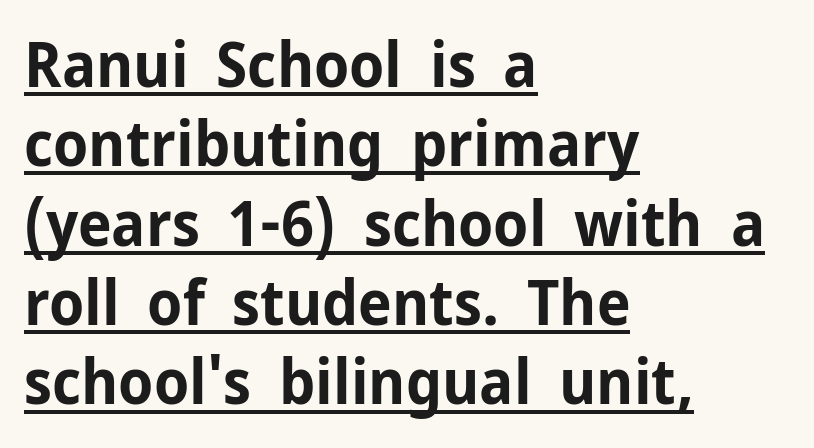
Q: Is the text bold? A: Yes.
Q: Is the text italic (slanted)? A: No, it is upright.
Q: Is the typeface a serif or a sans-serif typeface? A: Sans-serif.
Q: Is the text underlined? A: Yes.
Q: How is the paragraph aligned? A: Left-aligned.
Q: Is the spacing between letters normal or unusually wide? A: Normal.
Q: Is the spacing between lines tight, normal or loose? A: Normal.
Q: Width (condensed, normal, or wide)? A: Normal.
Q: Stroke contrast? A: Low.
Q: x-height? A: Medium.
Q: Monospaced? A: No.
